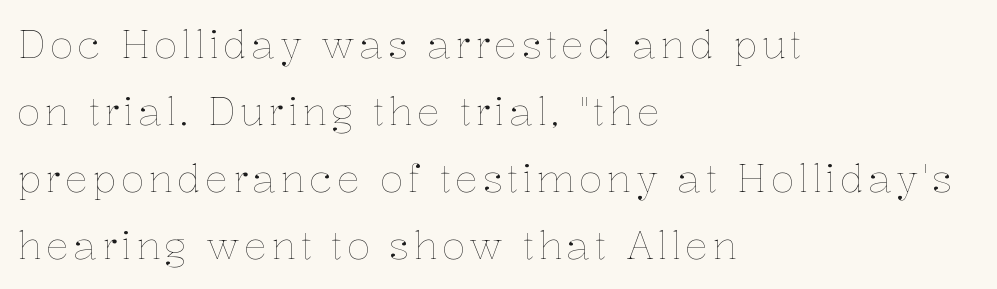
{"italic": "no", "bold": "no", "weight": "thin", "width": "normal", "stroke_contrast": "low", "x_height": "medium", "monospaced": "no", "underline": "no", "align": "left", "line_spacing_ratio": 1.72, "glyph_px": 39}
